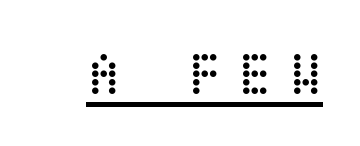
{"italic": "no", "bold": "no", "weight": "regular", "width": "condensed", "stroke_contrast": "low", "x_height": "large", "underline": "yes", "letter_spacing": "wide", "letter_spacing_em": 0.28, "glyph_px": 61}
